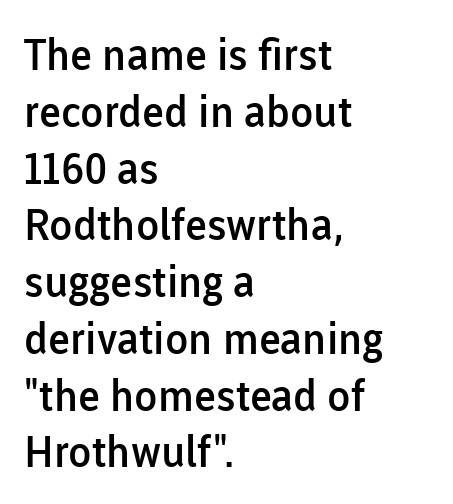
{"serif": "no", "italic": "no", "bold": "semi", "weight": "semibold", "width": "normal", "stroke_contrast": "low", "x_height": "medium", "monospaced": "no", "underline": "no", "align": "left", "line_spacing": "normal", "line_spacing_ratio": 1.32, "letter_spacing": "normal", "letter_spacing_em": 0.0, "glyph_px": 43}
